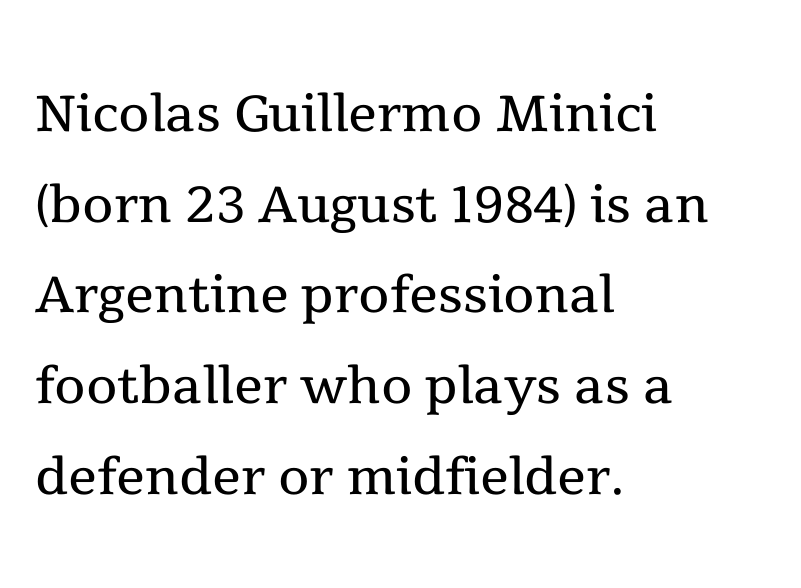
The text block is weighted toward the left margin, trailing off unevenly rightward. Quick note: interline space is typical. Is this a fixed-width face? No — the glyphs have proportional, varying widths. Quick note: not italic, upright. A serif font was chosen for this passage. The string is rendered with underlining switched off.
